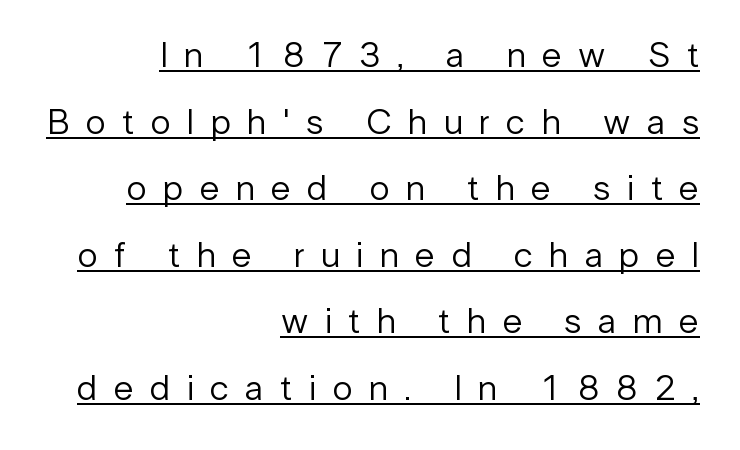
Leftover space on each line is placed entirely before the opening word. Stems here are at most as thick as an everyday book face. The rendering uses natural spacing where letterforms have individual widths. This sample uses expanded letter spacing, leaving extra air between glyphs. The typography opts for an upright posture over an oblique one. Underlined type.
